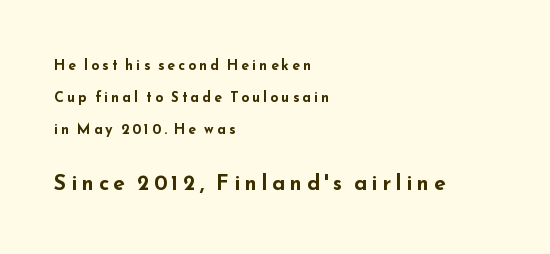
{"italic": "no", "bold": "yes", "underline": "no", "align": "left", "line_spacing": "loose", "line_spacing_ratio": 2.27, "letter_spacing": "wide", "letter_spacing_em": 0.22, "larger_block": "second", "size_ratio": 1.5, "glyph_px": 21}
